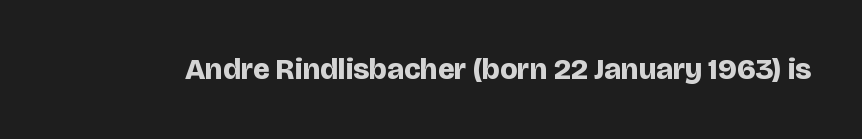
Q: Is the text bold? A: Yes.
Q: Is the text italic (slanted)? A: No, it is upright.
Q: Is the typeface a serif or a sans-serif typeface? A: Sans-serif.
Q: Is the text underlined? A: No.
Q: Is the spacing between letters normal or unusually wide? A: Normal.
Q: Width (condensed, normal, or wide)? A: Normal.
Q: Stroke contrast? A: Low.
Q: x-height? A: Large.
Q: Monospaced? A: No.
